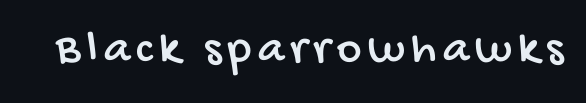
The image shows 47 px condensed sans-serif type; set not underlined; low stroke contrast and a large x-height.
